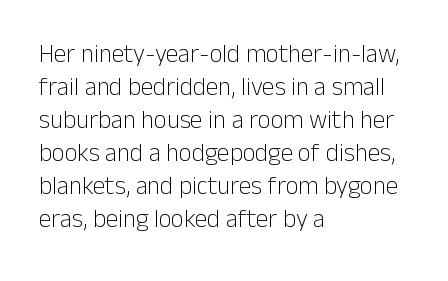
The setting favours the left margin, as ordinary paragraphs usually do. The letters stand upright; this is a roman face. Does the leading feel generous? No, just average. The passage shown has conventional tracking throughout. Each stroke keeps to a modest, everyday thickness or less.
